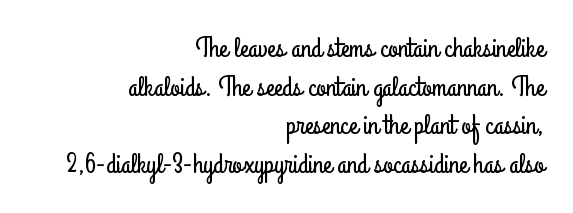
You could not count columns in this text — the font is proportionally spaced. The font family rendered here belongs to the sans-serif group. These lines sit exactly where default settings would place them.
